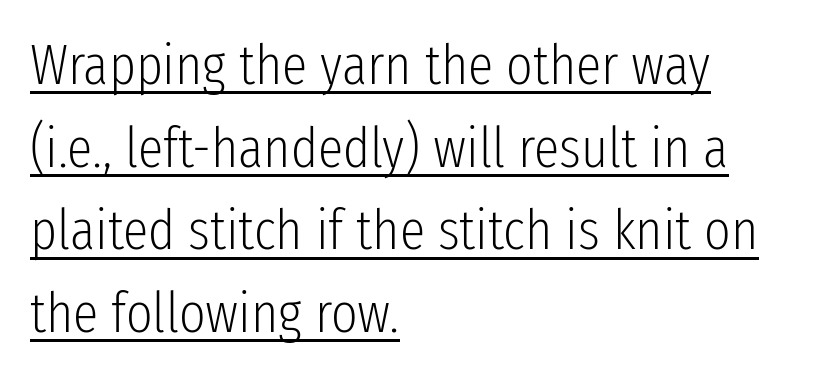
{"serif": "no", "italic": "no", "bold": "no", "weight": "light", "width": "condensed", "stroke_contrast": "low", "x_height": "medium", "monospaced": "no", "underline": "yes", "align": "left", "line_spacing": "normal", "line_spacing_ratio": 1.45, "letter_spacing": "normal", "letter_spacing_em": 0.0, "glyph_px": 57}
